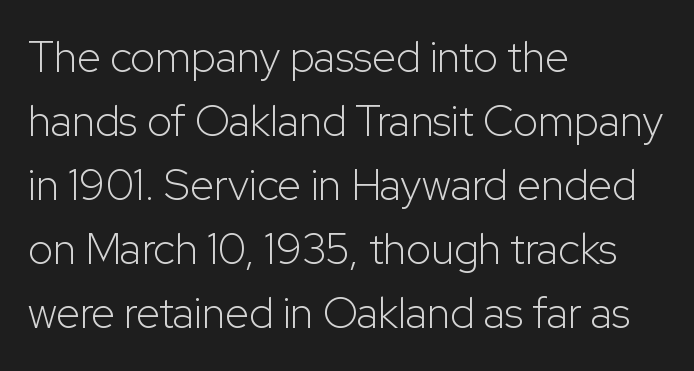
Weight: in the light-to-regular range. This sample uses a sans-serif face. Any mark beneath the type? The region is blank. These lines sit exactly where default settings would place them. These lines are rendered in a variable-pitch font. The paragraph has a hard left edge and a soft right edge.
